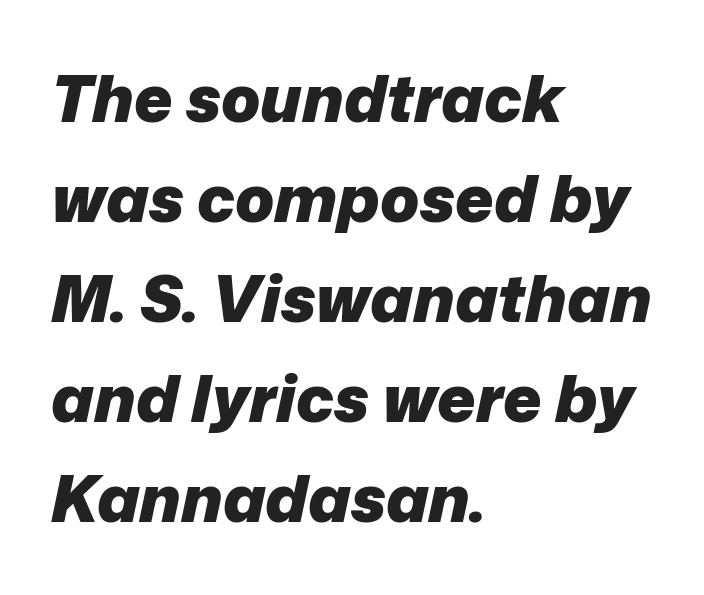
{"italic": "yes", "lean": "right", "slant_degrees": 12, "bold": "yes", "weight": "heavy", "width": "normal", "stroke_contrast": "low", "x_height": "medium", "monospaced": "no", "underline": "no", "align": "left", "line_spacing": "normal", "line_spacing_ratio": 1.54, "letter_spacing": "normal", "letter_spacing_em": 0.0, "glyph_px": 65}
